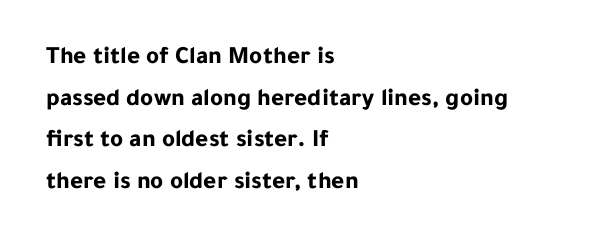
Q: Is the text bold? A: Yes.
Q: Is the text italic (slanted)? A: No, it is upright.
Q: Is the text underlined? A: No.
Q: How is the paragraph aligned? A: Left-aligned.
Q: Is the spacing between letters normal or unusually wide? A: Normal.
Q: Is the spacing between lines tight, normal or loose? A: Normal.
